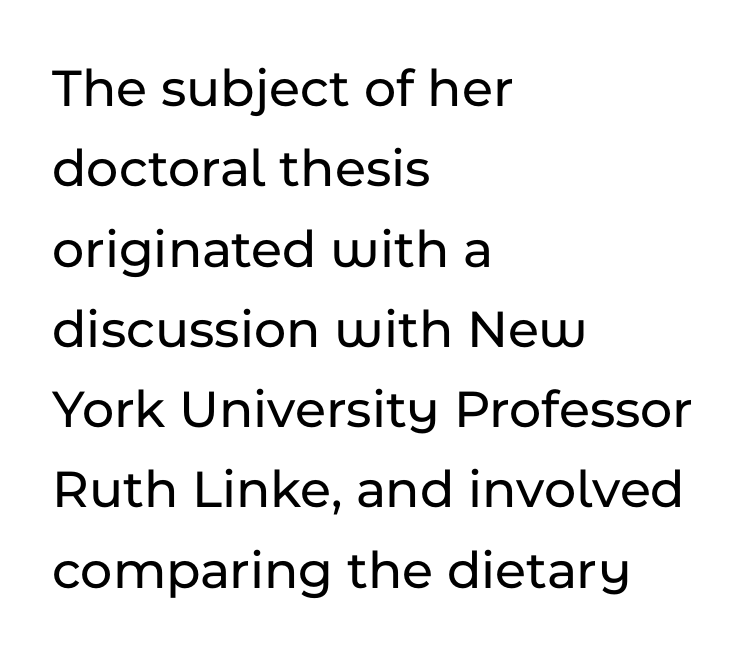
{"serif": "no", "italic": "no", "width": "normal", "stroke_contrast": "low", "x_height": "medium", "monospaced": "no", "underline": "no", "align": "left", "line_spacing": "normal", "line_spacing_ratio": 1.46, "letter_spacing": "normal", "letter_spacing_em": 0.0, "glyph_px": 55}
